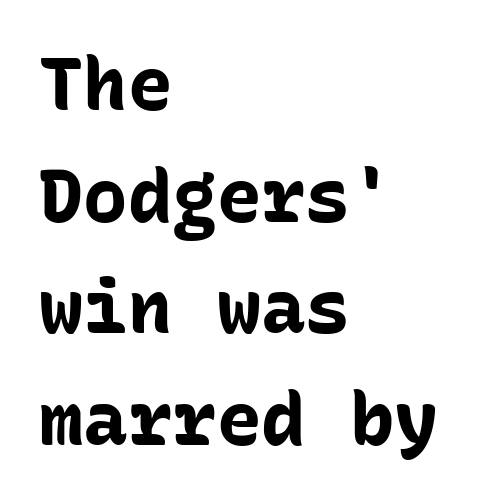
The image shows 74 px bold sans-serif type, upright, monospaced; set left-aligned, normal line spacing (1.51x), normal letter spacing, not underlined; low stroke contrast and a medium x-height.
